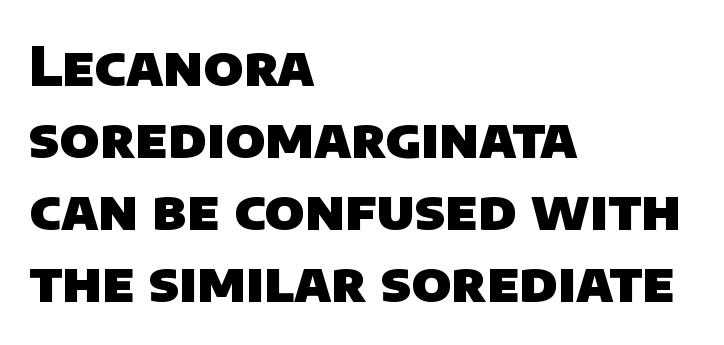
Q: Is the text bold? A: Yes.
Q: Is the typeface a serif or a sans-serif typeface? A: Sans-serif.
Q: Is the text underlined? A: No.
Q: How is the paragraph aligned? A: Left-aligned.
Q: Is the spacing between letters normal or unusually wide? A: Normal.
Q: Is the spacing between lines tight, normal or loose? A: Normal.
Q: Width (condensed, normal, or wide)? A: Normal.
Q: Stroke contrast? A: Low.
Q: x-height? A: Large.
Q: Monospaced? A: No.
